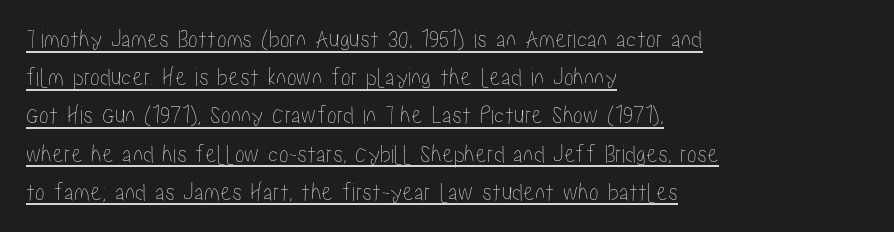
The image shows 26 px text type, upright; set left-aligned, normal line spacing (1.47x), normal letter spacing, underlined.
